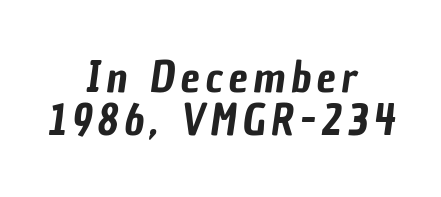
Does the leading feel generous? Not at all — it's pinched. Do the characters align in a grid? No, the font is proportional. Clear beneath every line of the passage. Does the copy run flush right? No — it is centered line by line. Stroke terminals: plain, sans-serif.
